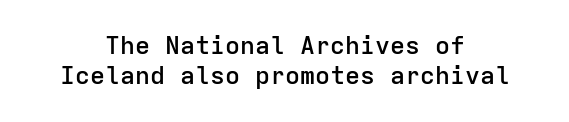
Q: Is the text bold? A: Semi-bold.
Q: Is the text italic (slanted)? A: No, it is upright.
Q: Is the text underlined? A: No.
Q: How is the paragraph aligned? A: Centered.
Q: Is the spacing between letters normal or unusually wide? A: Normal.
